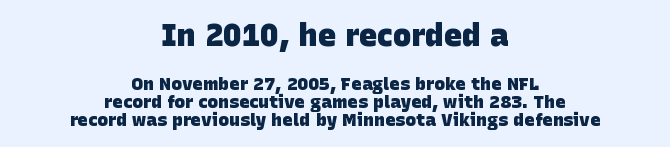
Q: Is the text bold? A: Yes.
Q: Is the typeface a serif or a sans-serif typeface? A: Sans-serif.
Q: Is the text underlined? A: No.
Q: How is the paragraph aligned? A: Centered.
Q: Is the spacing between letters normal or unusually wide? A: Normal.
Q: Is the spacing between lines tight, normal or loose? A: Tight.
Q: Which block of text is set in a larger size, the first (top) or the second (bottom)? A: The first (top) one.
Q: Width (condensed, normal, or wide)? A: Normal.
Q: Stroke contrast? A: Low.
Q: x-height? A: Large.
Q: Monospaced? A: No.
